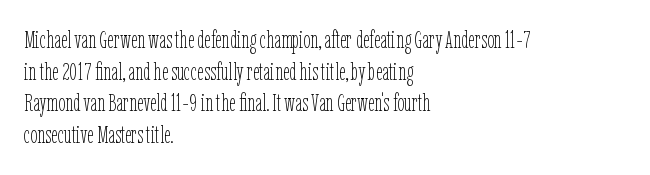
The characters are drawn with everyday or finer stroke widths. The string is rendered with underlining switched off. Leading matches the norm, producing a regular column. This sample uses plain, unmodified letter spacing.
